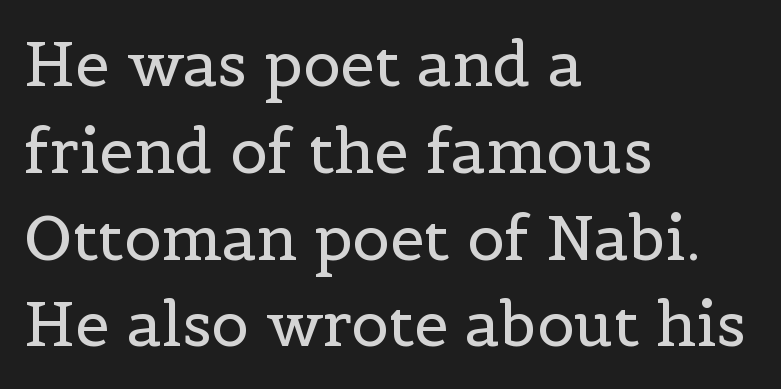
The letters advance in unequal steps, a hallmark of proportional type. Vertically, the passage feels balanced, rows spaced as you'd expect. Spacing between characters is what you'd get straight out of the box. The glyphs in this specimen are seriffed. All the whitespace from short lines collects on the right. Posture: straight, roman, zero tilt.
